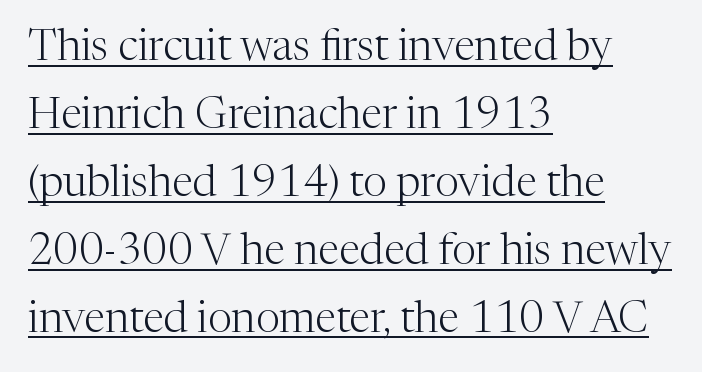
{"serif": "yes", "italic": "no", "bold": "no", "weight": "light", "width": "normal", "stroke_contrast": "medium", "x_height": "medium", "monospaced": "no", "underline": "yes", "align": "left", "line_spacing": "normal", "line_spacing_ratio": 1.58, "letter_spacing": "normal", "letter_spacing_em": 0.0, "glyph_px": 43}
